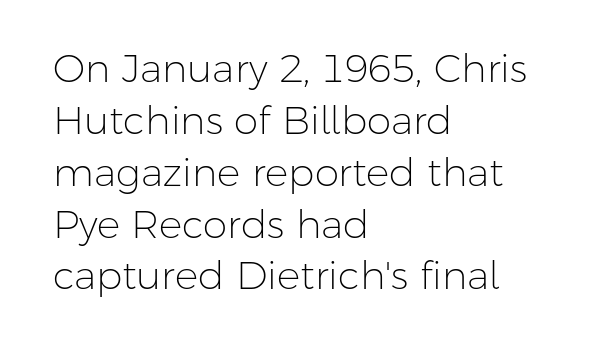
{"serif": "no", "italic": "no", "bold": "no", "weight": "light", "width": "normal", "stroke_contrast": "low", "x_height": "medium", "monospaced": "no", "underline": "no", "align": "left", "line_spacing": "normal", "line_spacing_ratio": 1.33, "letter_spacing": "normal", "letter_spacing_em": 0.0, "glyph_px": 39}
